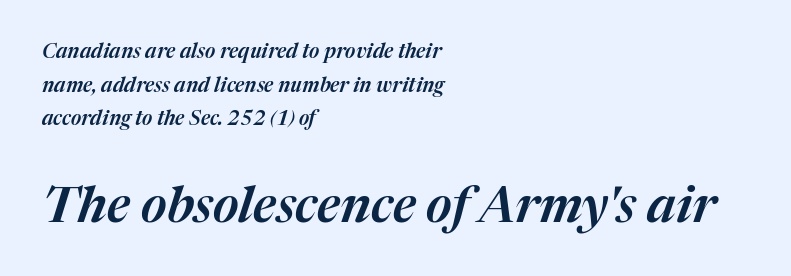
Q: Is the text italic (slanted)? A: Yes, it leans right by about 17 degrees.
Q: Is the text underlined? A: No.
Q: How is the paragraph aligned? A: Left-aligned.
Q: Is the spacing between letters normal or unusually wide? A: Normal.
Q: Is the spacing between lines tight, normal or loose? A: Normal.
Q: Which block of text is set in a larger size, the first (top) or the second (bottom)? A: The second (bottom) one.
Q: Width (condensed, normal, or wide)? A: Normal.
Q: Stroke contrast? A: Medium.
Q: x-height? A: Medium.
Q: Monospaced? A: No.
